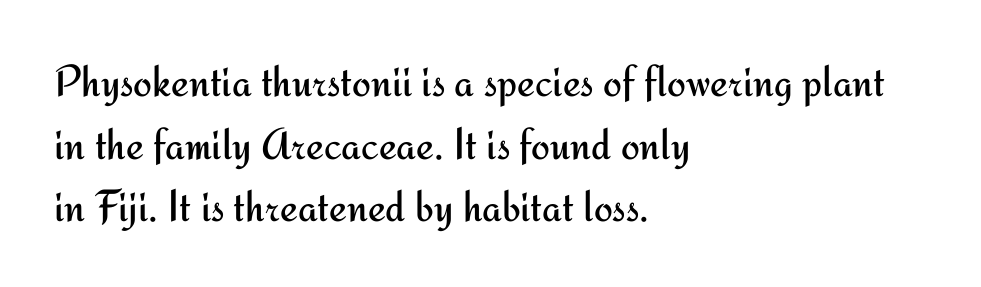
The image shows 45 px regular-weight sans-serif type, upright; set left-aligned, normal line spacing (1.39x), normal letter spacing, not underlined; medium stroke contrast and a small x-height.
